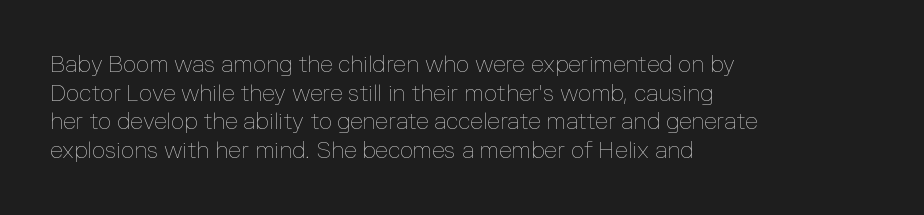
The lines sit at an ordinary, default distance from one another. The text block is weighted toward the left margin, trailing off unevenly rightward. Tracking value appears to be zero — textbook default spacing. Has an underline been added? It has not. Stroke mass is kept to a normal reading level or below.
